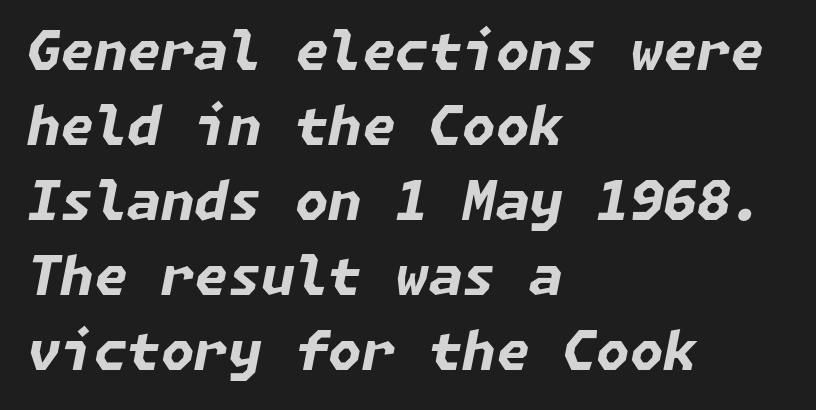
Glance below the letters and you will spot only blank space. Whoever set this chose a conventional vertical rhythm. A dark, heavy texture on the line: the type is bold. The passage shown has conventional tracking throughout.
